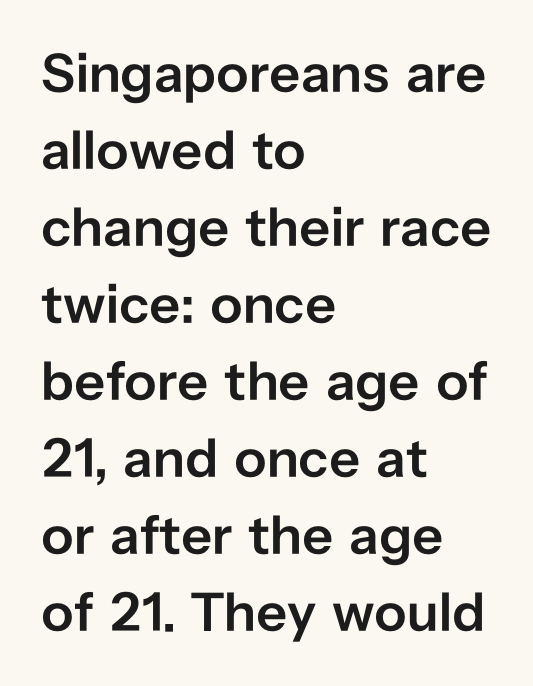
How would I describe the line gaps? Plain and ordinary. This sample uses a sans-serif face. Just letters on the line, the space beneath them empty. The face used here is proportionally spaced, like ordinary book or web type. Line beginnings align vertically; line endings do not. Firm but not heavy-handed strokes: this text is semibold.
